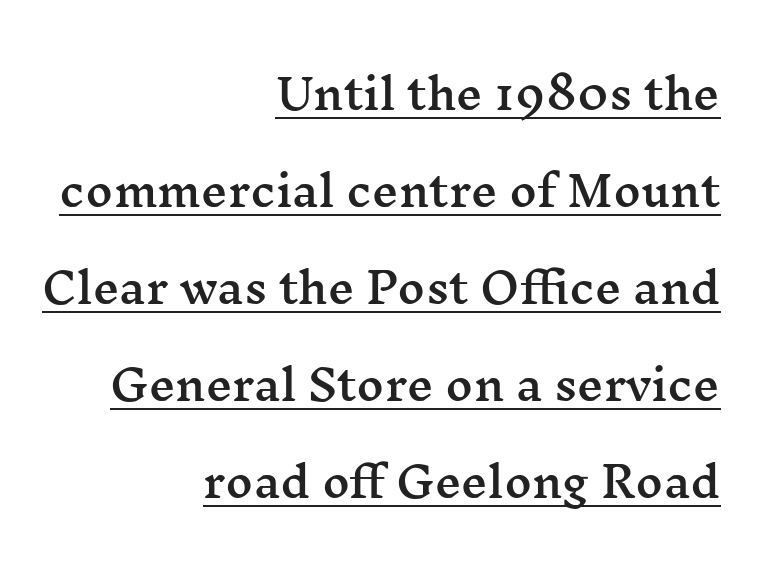
{"serif": "yes", "italic": "no", "width": "wide", "stroke_contrast": "medium", "x_height": "medium", "monospaced": "no", "underline": "yes", "align": "right", "line_spacing": "loose", "line_spacing_ratio": 2.31, "letter_spacing": "normal", "letter_spacing_em": 0.0, "glyph_px": 42}
